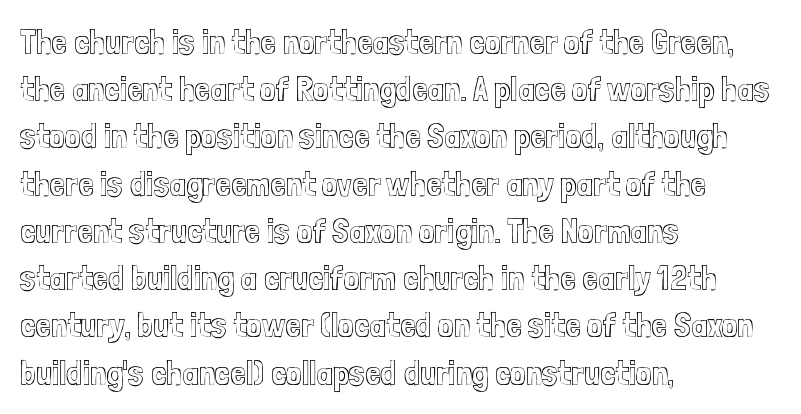
Spacing between characters is what you'd get straight out of the box. If you drew a line through each stem, it would be perfectly vertical. The space directly below the letters is spotless. Note the varied advance widths — an 'i' is clearly narrower than an 'm'.
